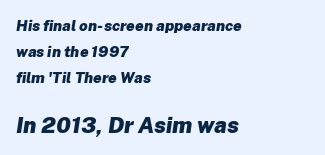
Q: Is the text bold? A: Yes.
Q: Is the text italic (slanted)? A: Yes, it leans right by about 8 degrees.
Q: Is the text underlined? A: No.
Q: How is the paragraph aligned? A: Left-aligned.
Q: Is the spacing between letters normal or unusually wide? A: Normal.
Q: Which block of text is set in a larger size, the first (top) or the second (bottom)? A: The second (bottom) one.
